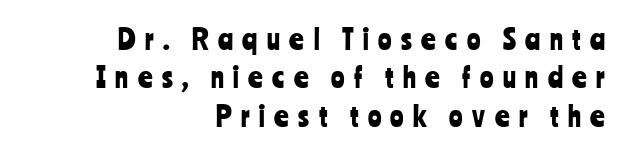
{"serif": "no", "italic": "no", "width": "condensed", "stroke_contrast": "low", "x_height": "medium", "monospaced": "no", "underline": "no", "align": "right", "line_spacing": "normal", "line_spacing_ratio": 1.37, "letter_spacing": "wide", "letter_spacing_em": 0.34, "glyph_px": 28}
